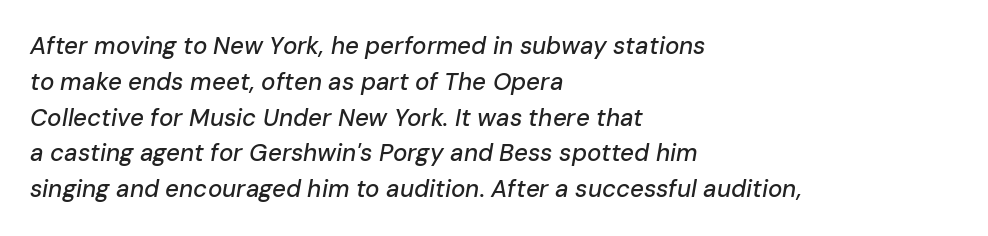
The image shows 24 px text type, italic (leaning right); set left-aligned, normal line spacing (1.49x), normal letter spacing, not underlined.
